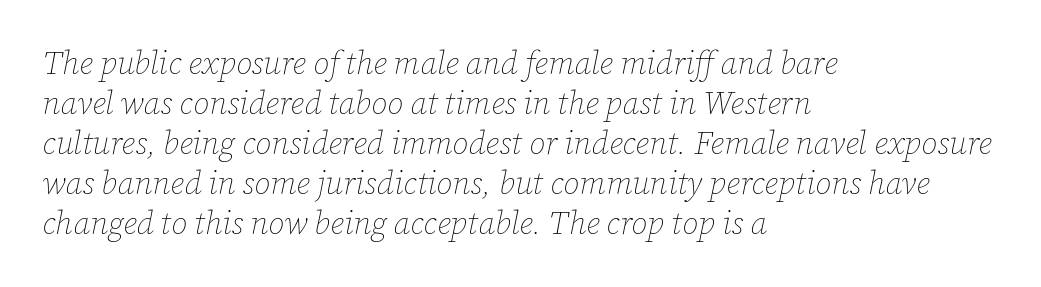
The image shows 32 px thin type, italic (leaning right); set left-aligned, normal line spacing (1.25x), normal letter spacing, not underlined; low stroke contrast and a medium x-height.
